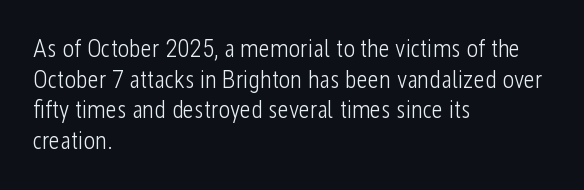
The image shows 25 px text type, upright; set left-aligned, line spacing 1.23x, normal letter spacing, not underlined.
